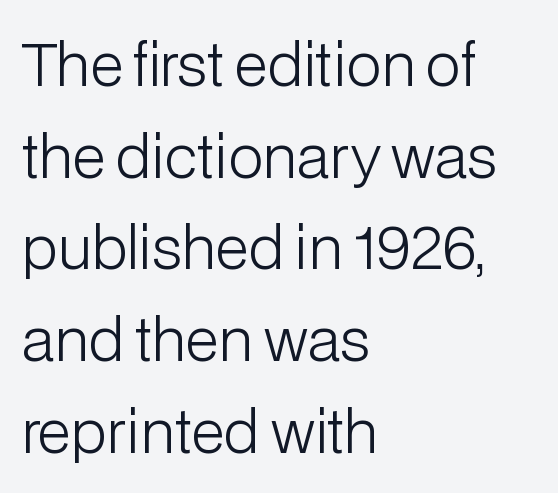
Q: Is the text bold? A: No.
Q: Is the text italic (slanted)? A: No, it is upright.
Q: Is the typeface a serif or a sans-serif typeface? A: Sans-serif.
Q: Is the text underlined? A: No.
Q: How is the paragraph aligned? A: Left-aligned.
Q: Is the spacing between letters normal or unusually wide? A: Normal.
Q: Is the spacing between lines tight, normal or loose? A: Normal.
Q: Width (condensed, normal, or wide)? A: Normal.
Q: Stroke contrast? A: Low.
Q: x-height? A: Medium.
Q: Monospaced? A: No.
